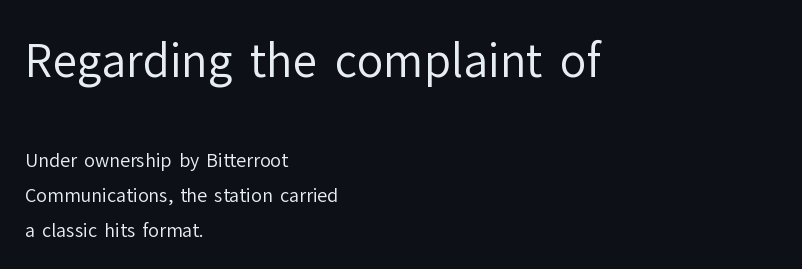
{"serif": "no", "italic": "no", "bold": "no", "weight": "regular", "width": "normal", "stroke_contrast": "low", "x_height": "medium", "monospaced": "no", "underline": "no", "align": "left", "line_spacing": "loose", "line_spacing_ratio": 1.95, "letter_spacing": "normal", "letter_spacing_em": 0.0, "larger_block": "first", "size_ratio": 2.44, "glyph_px": 44}
